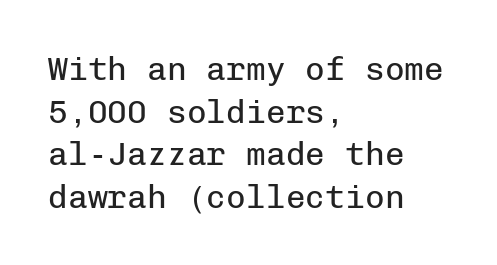
Q: Is the text bold? A: No.
Q: Is the text italic (slanted)? A: No, it is upright.
Q: Is the typeface a serif or a sans-serif typeface? A: Sans-serif.
Q: Is the text underlined? A: No.
Q: How is the paragraph aligned? A: Left-aligned.
Q: Is the spacing between letters normal or unusually wide? A: Normal.
Q: Is the spacing between lines tight, normal or loose? A: Normal.
Q: Width (condensed, normal, or wide)? A: Normal.
Q: Stroke contrast? A: Low.
Q: x-height? A: Medium.
Q: Monospaced? A: Yes.
